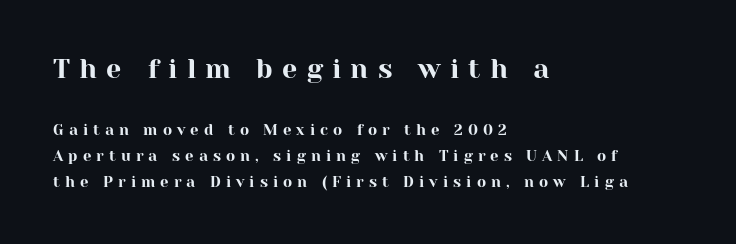
The image shows 27 px text type, upright; set left-aligned, line spacing 1.72x, unusually wide letter spacing (+0.34 em), not underlined; the first (top) block is 1.8x larger.
